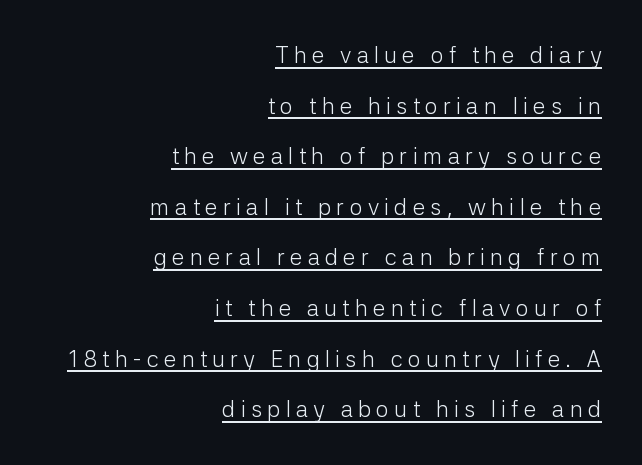
Q: Is the text bold? A: No.
Q: Is the text italic (slanted)? A: No, it is upright.
Q: Is the text underlined? A: Yes.
Q: How is the paragraph aligned? A: Right-aligned.
Q: Is the spacing between letters normal or unusually wide? A: Unusually wide.
Q: Is the spacing between lines tight, normal or loose? A: Loose.
